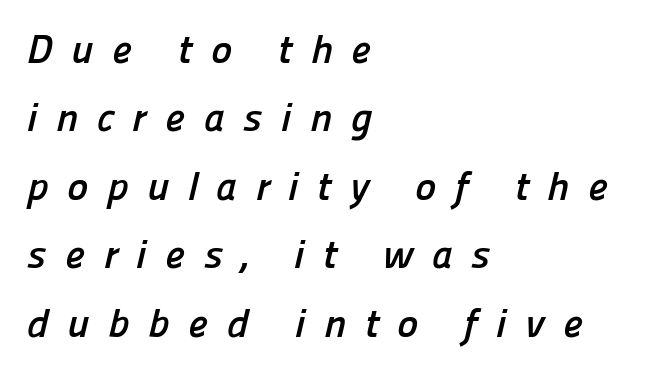
Varying glyph widths throughout — classic text-font behaviour. Heavy, bold letterforms. Type style note: lacks serifs. Words appear elongated and porous because spacing is wide. Horizontal alignment here is leftward, the default for most running prose. Clear beneath every line of the passage.
